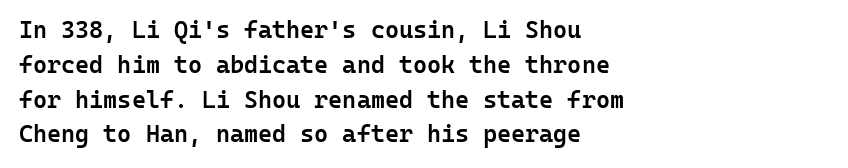
Notice how descenders clear the ascenders below comfortably — that's standard leading. It's the straight-up-and-down kind of type. Horizontally, the lines are justified to the leading edge only. Is the letter spacing exaggerated? No — it looks like the ordinary default. Semibold letterforms, between regular and bold.
